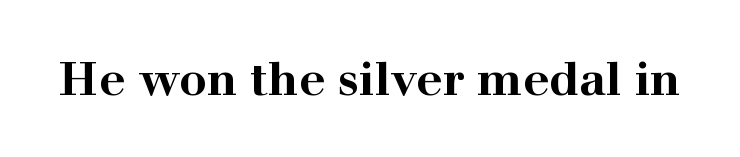
The letterforms sit shoulder to shoulder at normal distance. Glance below the letters and you will spot only blank space. The characters look thick and weighty, a clear bold. Letterform terminals end in serifs throughout the passage. Unlike italic type, these characters show no tilt at all.
